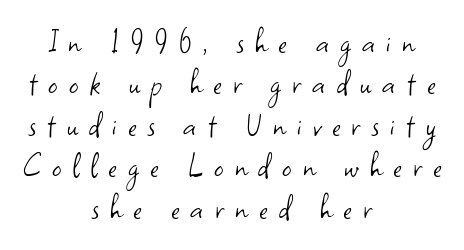
Q: Is the text bold? A: No.
Q: Is the text italic (slanted)? A: Yes.
Q: Is the typeface a serif or a sans-serif typeface? A: Sans-serif.
Q: Is the text underlined? A: No.
Q: How is the paragraph aligned? A: Centered.
Q: Is the spacing between letters normal or unusually wide? A: Unusually wide.
Q: Is the spacing between lines tight, normal or loose? A: Tight.
Q: Width (condensed, normal, or wide)? A: Normal.
Q: Stroke contrast? A: Low.
Q: x-height? A: Small.
Q: Monospaced? A: No.
